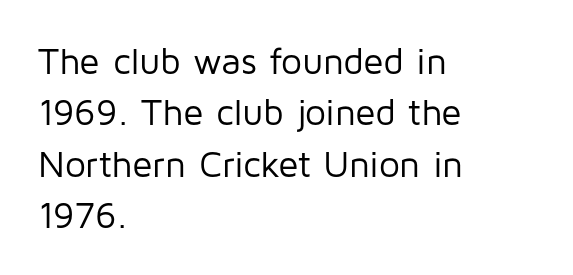
The typeface has the unassuming heft of standard copy or less. The lettering holds an erect, upright posture throughout. A normal amount of white space separates one row of letters from the next. Do the characters align in a grid? No, the font is proportional. Type style note: lacks serifs. The space directly below the letters is spotless.
